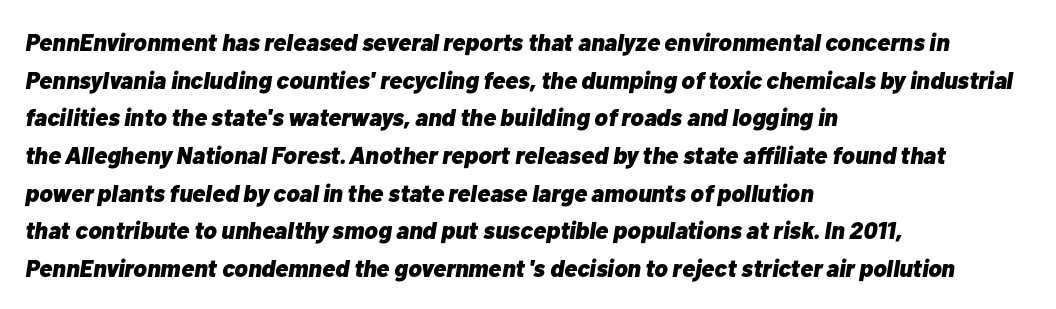
Q: Is the text bold? A: Yes.
Q: Is the text italic (slanted)? A: Yes, it leans right by about 10 degrees.
Q: Is the text underlined? A: No.
Q: How is the paragraph aligned? A: Left-aligned.
Q: Is the spacing between letters normal or unusually wide? A: Normal.
Q: Is the spacing between lines tight, normal or loose? A: Normal.
